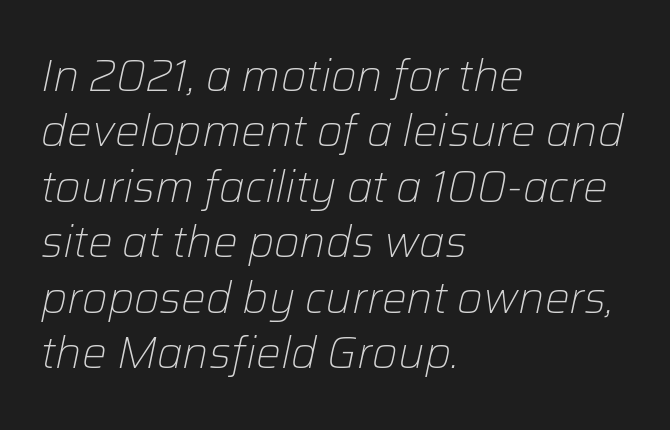
{"italic": "yes", "lean": "right", "slant_degrees": 12, "bold": "no", "weight": "light", "width": "normal", "stroke_contrast": "low", "x_height": "medium", "monospaced": "no", "underline": "no", "align": "left", "line_spacing": "normal", "line_spacing_ratio": 1.26, "letter_spacing": "normal", "letter_spacing_em": 0.0, "glyph_px": 44}
